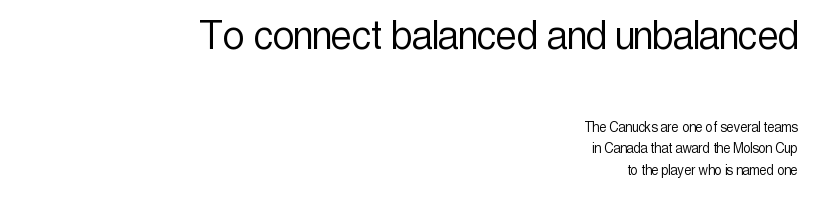
A typesetter would label this face a sans. The letters advance in unequal steps, a hallmark of proportional type. Standard letterfit; no display-style spreading of the glyphs. Here the first block reads like a headline and the second like body copy. Has an underline been added? It has not.
